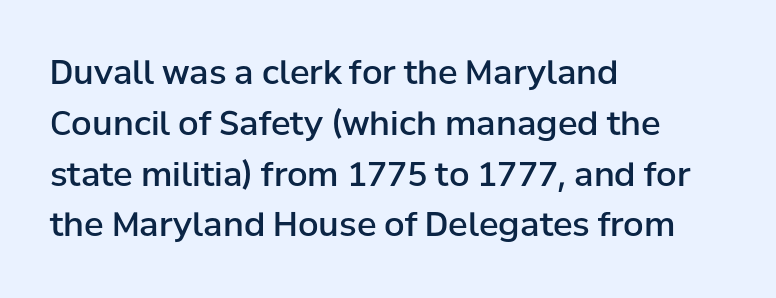
{"serif": "no", "italic": "no", "bold": "semi", "weight": "semibold", "width": "normal", "stroke_contrast": "low", "x_height": "medium", "monospaced": "no", "underline": "no", "align": "left", "line_spacing": "normal", "line_spacing_ratio": 1.54, "letter_spacing": "normal", "letter_spacing_em": 0.0, "glyph_px": 33}
